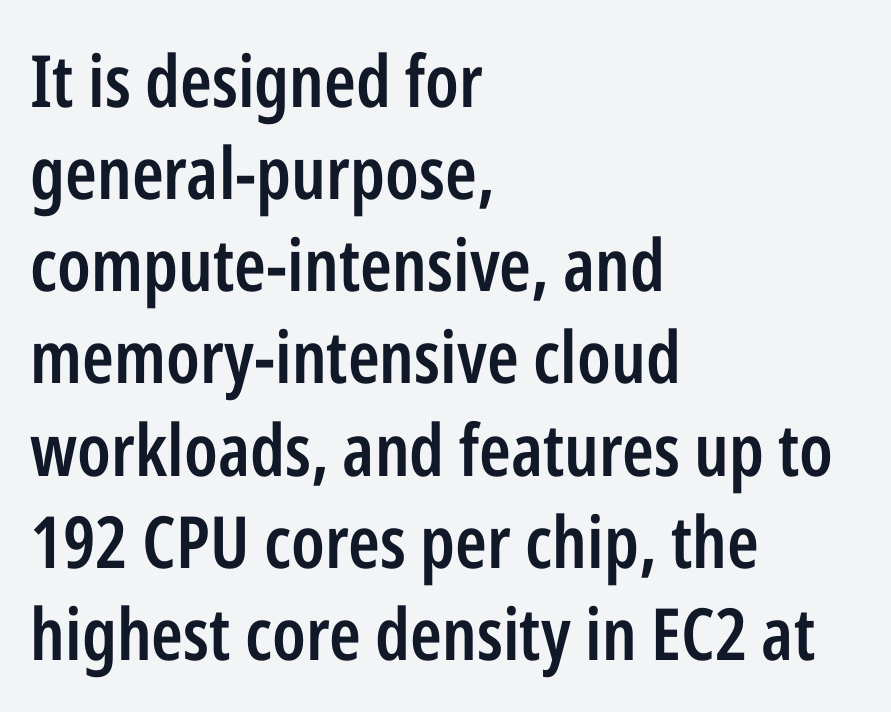
The typography opts for an upright posture over an oblique one. Descender tails drop into unmarked territory. The rendering anchors every line to the left-hand side. These lines are rendered in a variable-pitch font.
